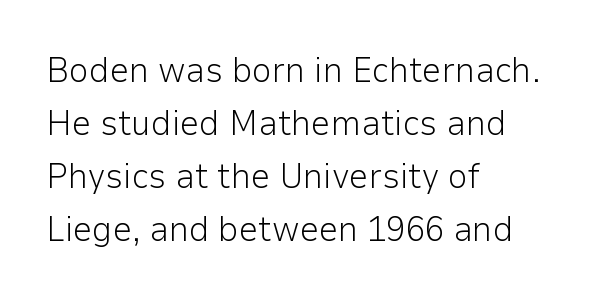
The image shows 35 px light sans-serif type, upright; set left-aligned, normal line spacing (1.51x), normal letter spacing, not underlined; low stroke contrast and a medium x-height.
